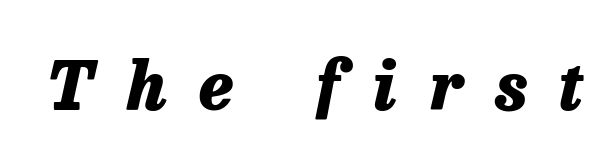
Bold? Absolutely — the strokes are thick and heavy. Each letter keeps its own natural width here, so spacing adapts to shape. The area under the type is left untouched. Looking at the ascenders, they clearly lean.
